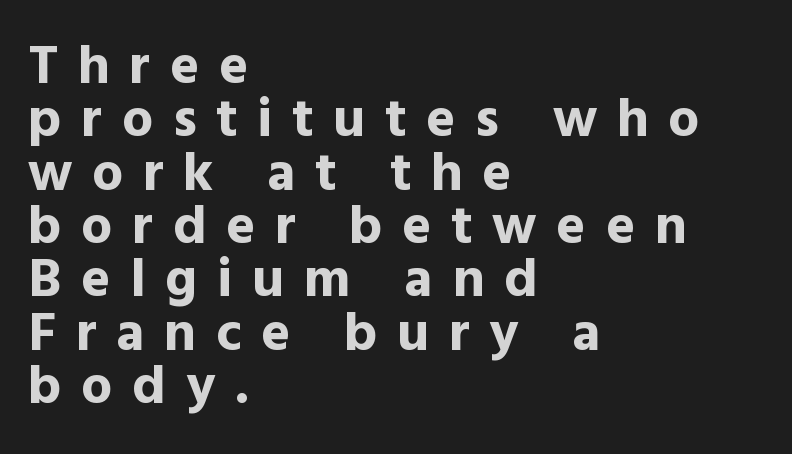
The image shows 55 px bold sans-serif type, upright; set left-aligned, tight line spacing (0.97x), unusually wide letter spacing (+0.36 em), not underlined; a medium x-height.
